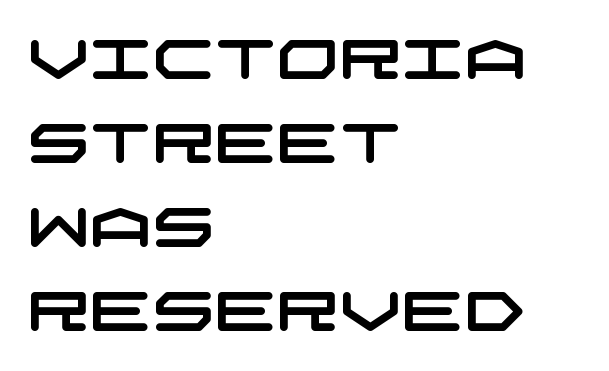
Q: Is the typeface a serif or a sans-serif typeface? A: Sans-serif.
Q: Is the text underlined? A: No.
Q: How is the paragraph aligned? A: Left-aligned.
Q: Is the spacing between letters normal or unusually wide? A: Normal.
Q: Is the spacing between lines tight, normal or loose? A: Normal.
Q: Width (condensed, normal, or wide)? A: Wide.
Q: Stroke contrast? A: Low.
Q: x-height? A: Large.
